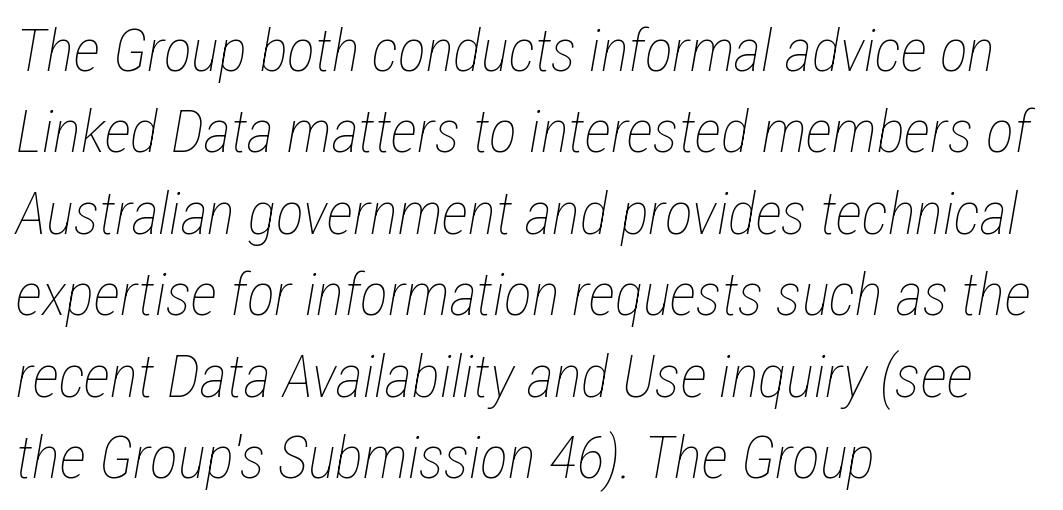
The face used here has a pronounced slope to its letters. Each row of text sits above clean, open space. How would I describe the line gaps? Plain and ordinary. Horizontally, the lines are justified to the leading edge only. Note the varied advance widths — an 'i' is clearly narrower than an 'm'.
